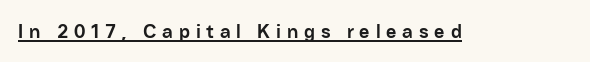
Q: Is the text bold? A: Yes.
Q: Is the text italic (slanted)? A: No, it is upright.
Q: Is the text underlined? A: Yes.
Q: Is the spacing between letters normal or unusually wide? A: Unusually wide.
